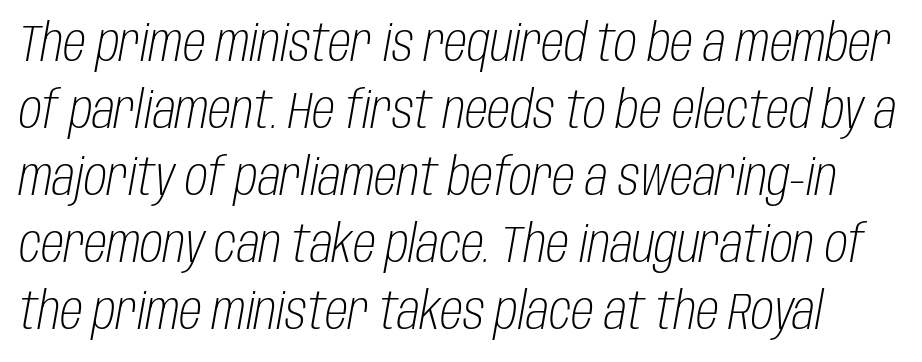
The image shows 52 px light, condensed type, italic (leaning right); set normal line spacing (1.29x), normal letter spacing, not underlined; low stroke contrast and a large x-height.
